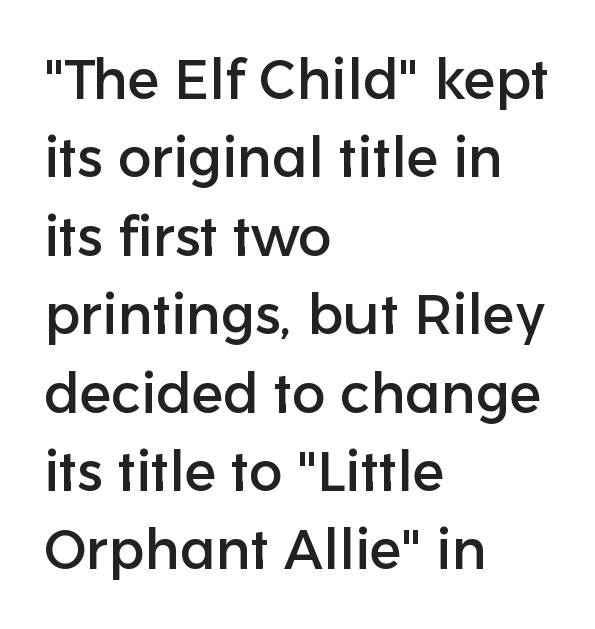
{"serif": "no", "italic": "no", "width": "normal", "stroke_contrast": "low", "x_height": "medium", "monospaced": "no", "underline": "no", "align": "left", "line_spacing": "normal", "line_spacing_ratio": 1.4, "letter_spacing": "normal", "letter_spacing_em": 0.0, "glyph_px": 56}
